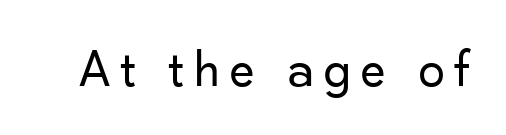
{"serif": "no", "italic": "no", "bold": "no", "weight": "regular", "width": "normal", "stroke_contrast": "low", "x_height": "small", "monospaced": "no", "underline": "no", "glyph_px": 53}
